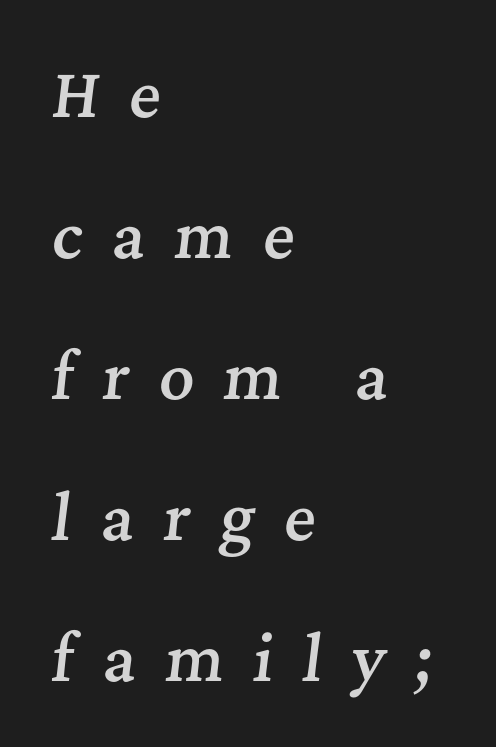
The image shows 61 px semibold serif type, italic (leaning right); set left-aligned, loose line spacing (2.31x), unusually wide letter spacing (+0.48 em), not underlined; medium stroke contrast and a medium x-height.
